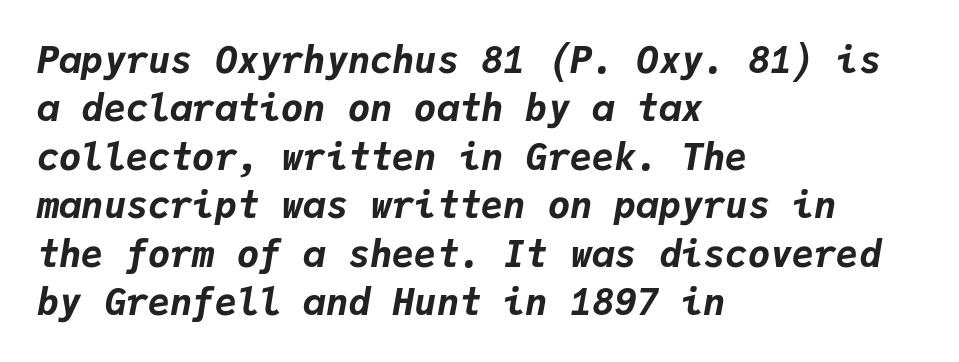
Q: Is the text bold? A: Yes.
Q: Is the text italic (slanted)? A: Yes, it leans right by about 9 degrees.
Q: Is the text underlined? A: No.
Q: How is the paragraph aligned? A: Left-aligned.
Q: Is the spacing between letters normal or unusually wide? A: Normal.
Q: Is the spacing between lines tight, normal or loose? A: Normal.
Q: Width (condensed, normal, or wide)? A: Normal.
Q: Stroke contrast? A: Low.
Q: x-height? A: Medium.
Q: Monospaced? A: Yes.
